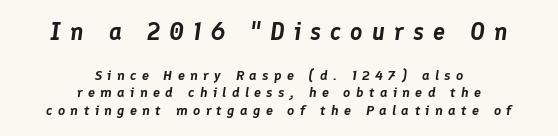
The image shows 24 px text type, italic (leaning right); set centered, line spacing 1.24x, unusually wide letter spacing (+0.38 em), not underlined; the first (top) block is 1.71x larger.
